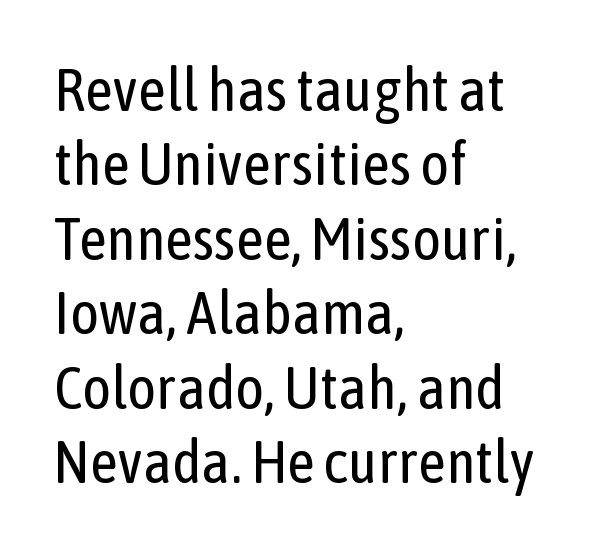
The image shows 61 px regular-weight, condensed sans-serif type, upright; set left-aligned, line spacing 1.22x, normal letter spacing, not underlined; low stroke contrast and a medium x-height.
